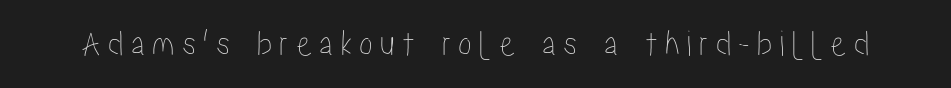
Here the designer chose a conventional face with non-uniform glyph widths. The letters stand upright; this is a roman face. Only glyphs here, with clear space below each row.
